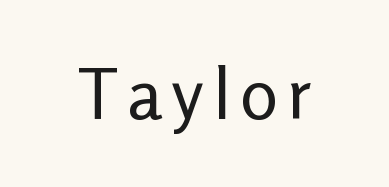
{"serif": "no", "italic": "no", "bold": "no", "weight": "regular", "width": "normal", "stroke_contrast": "low", "x_height": "medium", "monospaced": "no", "underline": "no", "glyph_px": 71}
